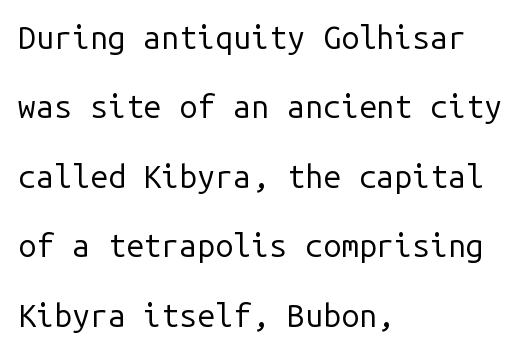
{"serif": "no", "italic": "no", "bold": "no", "weight": "regular", "width": "normal", "stroke_contrast": "low", "x_height": "medium", "monospaced": "yes", "underline": "no", "align": "left", "line_spacing": "loose", "line_spacing_ratio": 2.17, "letter_spacing": "normal", "letter_spacing_em": 0.0, "glyph_px": 32}
